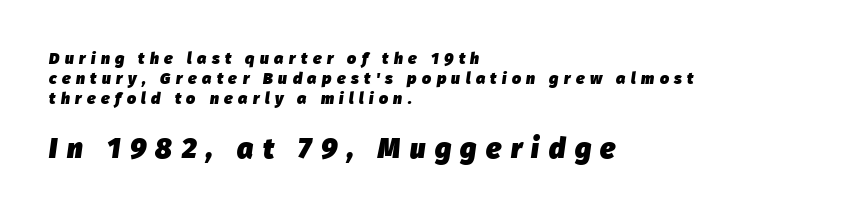
{"italic": "yes", "lean": "right", "slant_degrees": 8, "bold": "yes", "weight": "heavy", "width": "normal", "stroke_contrast": "low", "x_height": "medium", "monospaced": "no", "underline": "no", "align": "left", "line_spacing_ratio": 1.24, "letter_spacing": "wide", "letter_spacing_em": 0.34, "larger_block": "second", "size_ratio": 1.75, "glyph_px": 28}
